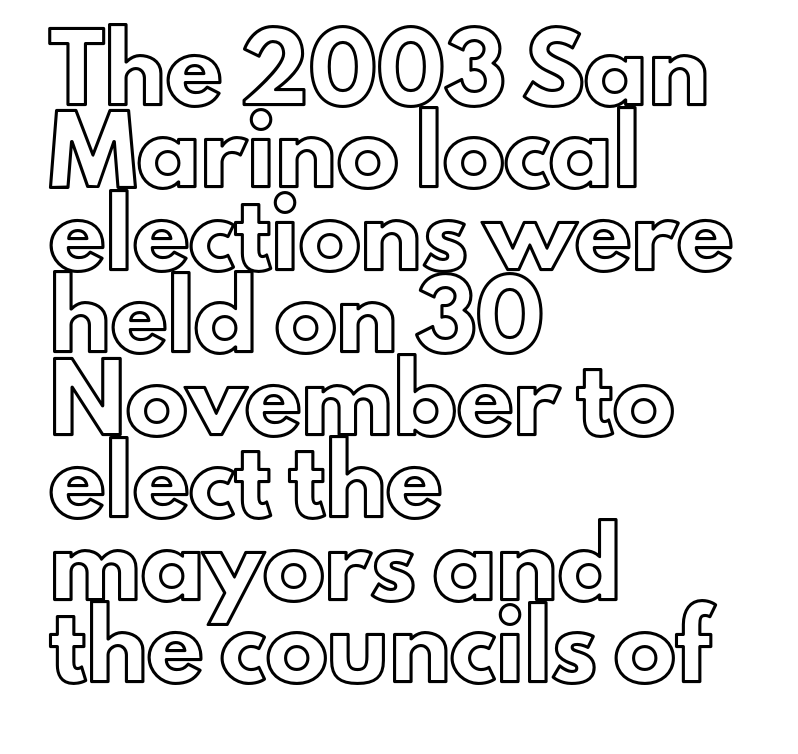
Posture: straight, roman, zero tilt. Inter-character spacing is left at the font's built-in metrics. Any mark beneath the type? The region is blank. Each line starts at the same left margin while the right side varies.
